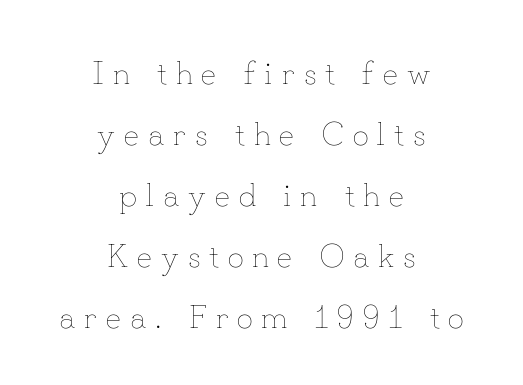
{"italic": "no", "bold": "no", "weight": "thin", "width": "normal", "stroke_contrast": "low", "x_height": "small", "monospaced": "no", "underline": "no", "align": "center", "line_spacing": "loose", "line_spacing_ratio": 1.91, "letter_spacing": "wide", "letter_spacing_em": 0.27, "glyph_px": 32}
